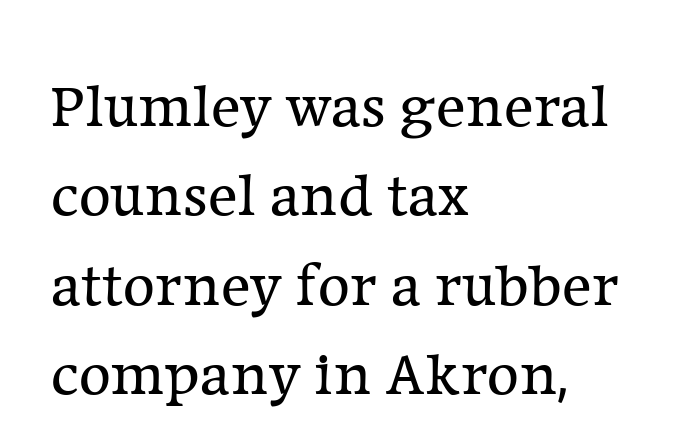
The strip under each line holds only bare page. The tracking reads as untouched default to a designer's eye. Quick note: not italic, upright. You could not count columns in this text — the font is proportionally spaced. Regarding leading, the lines here are spaced in the standard way. Yep, those are serifs on the letters.
